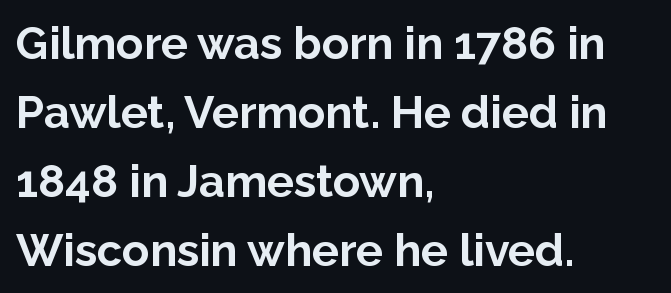
The image shows 45 px bold sans-serif type, upright; set left-aligned, normal line spacing (1.53x), normal letter spacing, not underlined; low stroke contrast and a medium x-height.
